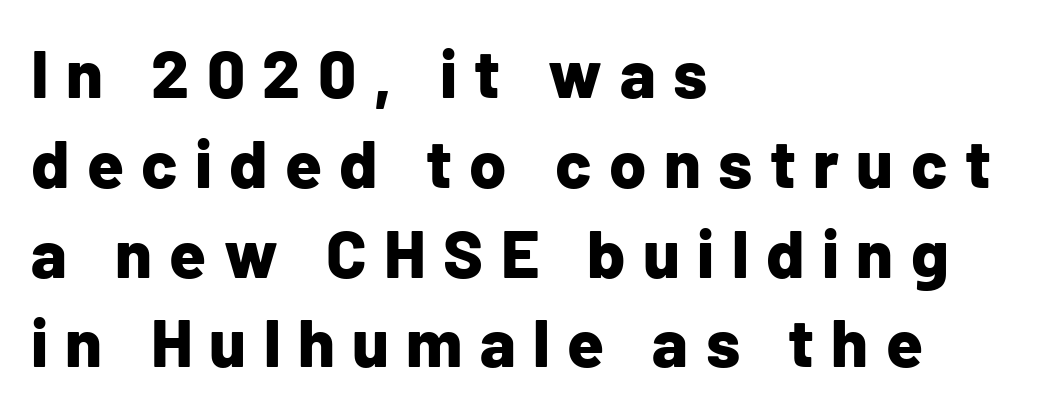
Q: Is the text bold? A: Yes.
Q: Is the text italic (slanted)? A: No, it is upright.
Q: Is the typeface a serif or a sans-serif typeface? A: Sans-serif.
Q: Is the text underlined? A: No.
Q: How is the paragraph aligned? A: Left-aligned.
Q: Is the spacing between letters normal or unusually wide? A: Unusually wide.
Q: Is the spacing between lines tight, normal or loose? A: Normal.
Q: Width (condensed, normal, or wide)? A: Normal.
Q: Stroke contrast? A: Low.
Q: x-height? A: Medium.
Q: Monospaced? A: No.
